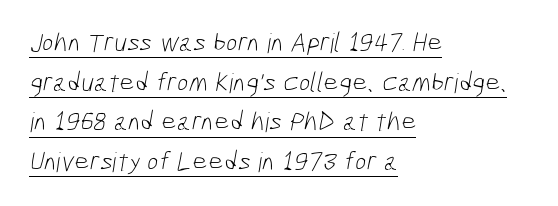
Q: Is the text bold? A: No.
Q: Is the text underlined? A: Yes.
Q: How is the paragraph aligned? A: Left-aligned.
Q: Is the spacing between letters normal or unusually wide? A: Normal.
Q: Is the spacing between lines tight, normal or loose? A: Normal.
